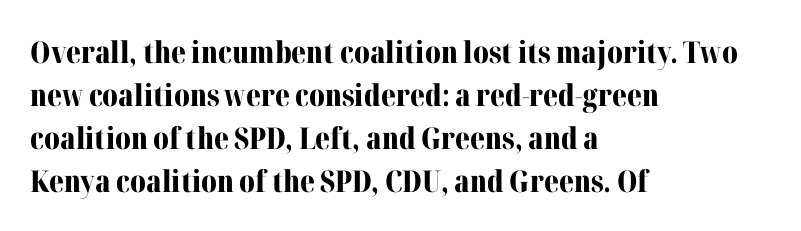
The lines sit at an ordinary, default distance from one another. You could call the tracking neutral — neither tight nor loose. A typesetter would call this proportional, since set widths differ per character. The text was rendered using a seriffed face with decorative stroke endings. Plain, unruled lines of type.
